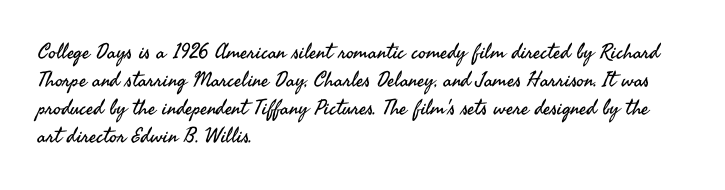
{"bold": "no", "underline": "no", "align": "left", "line_spacing": "normal", "line_spacing_ratio": 1.34, "letter_spacing": "normal", "letter_spacing_em": 0.0, "glyph_px": 21}
